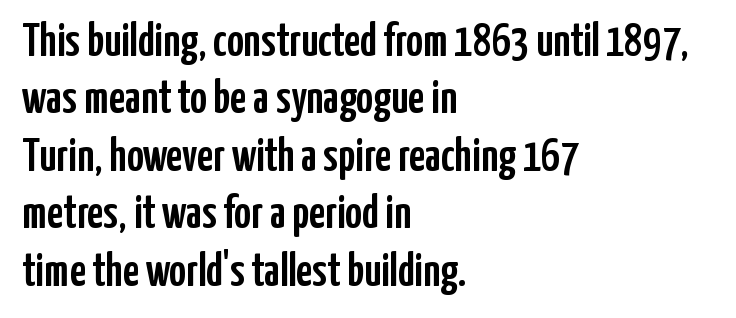
{"serif": "no", "italic": "no", "width": "condensed", "stroke_contrast": "low", "x_height": "medium", "monospaced": "no", "underline": "no", "align": "left", "line_spacing": "normal", "line_spacing_ratio": 1.25, "letter_spacing": "normal", "letter_spacing_em": 0.0, "glyph_px": 46}
